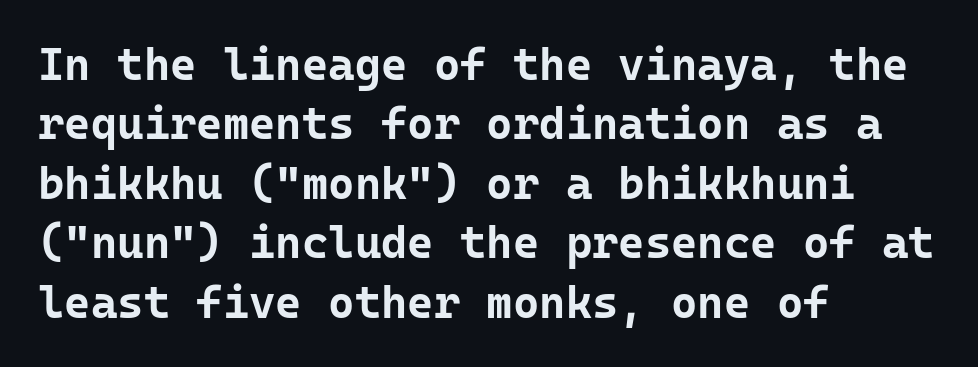
The image shows 45 px bold sans-serif type, upright, monospaced; set left-aligned, normal line spacing (1.32x), normal letter spacing, not underlined; low stroke contrast and a medium x-height.
